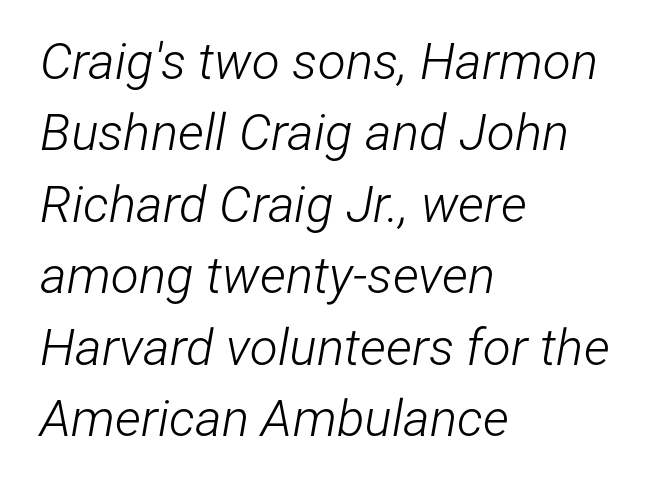
These lines sit exactly where default settings would place them. Posture: slanted. The rendering keeps characters at their native spacing. Bold? No — there's no thickening of the strokes. The passage is arranged the way most books set body copy — flush left. Spacing verdict: proportional, widths tailored to each character.
